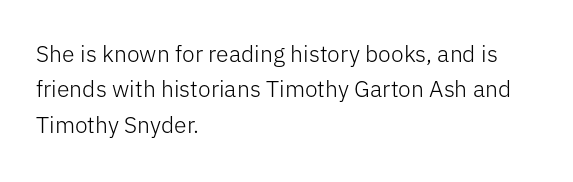
The image shows 23 px text type, upright; set left-aligned, normal line spacing (1.54x), normal letter spacing, not underlined.
